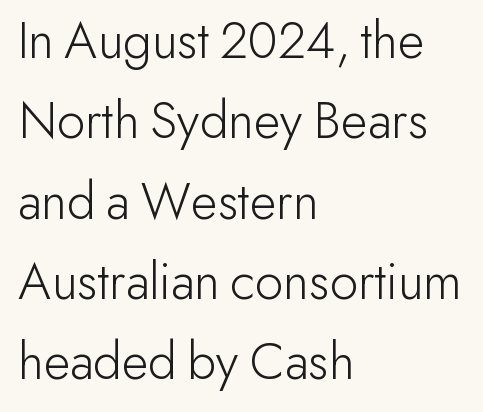
The rendering anchors every line to the left-hand side. Is there any slant? The stems are plumb. These lines keep a tight, regular rhythm from letter to letter. The rendering uses natural spacing where letterforms have individual widths. Each row of text sits above clean, open space.
